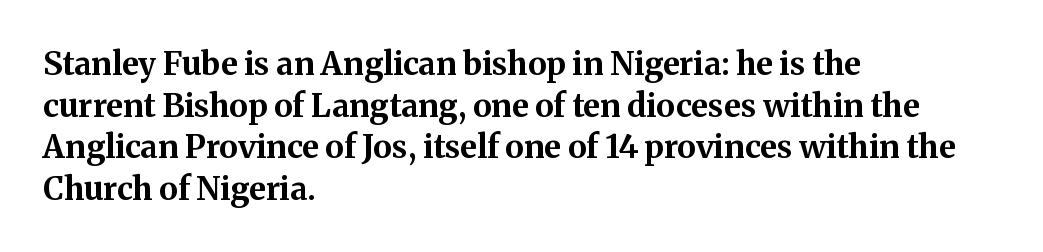
Q: Is the text bold? A: Yes.
Q: Is the text italic (slanted)? A: No, it is upright.
Q: Is the typeface a serif or a sans-serif typeface? A: Serif.
Q: Is the text underlined? A: No.
Q: How is the paragraph aligned? A: Left-aligned.
Q: Is the spacing between letters normal or unusually wide? A: Normal.
Q: Is the spacing between lines tight, normal or loose? A: Normal.
Q: Width (condensed, normal, or wide)? A: Normal.
Q: Stroke contrast? A: Medium.
Q: x-height? A: Medium.
Q: Monospaced? A: No.
